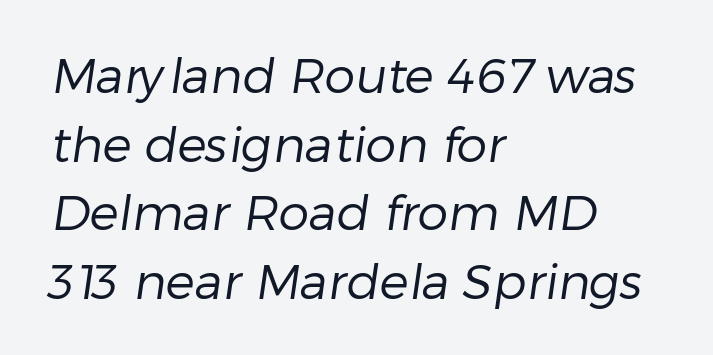
The image shows 49 px regular-weight sans-serif type; set left-aligned, normal line spacing (1.4x), normal letter spacing, not underlined; low stroke contrast and a medium x-height.
